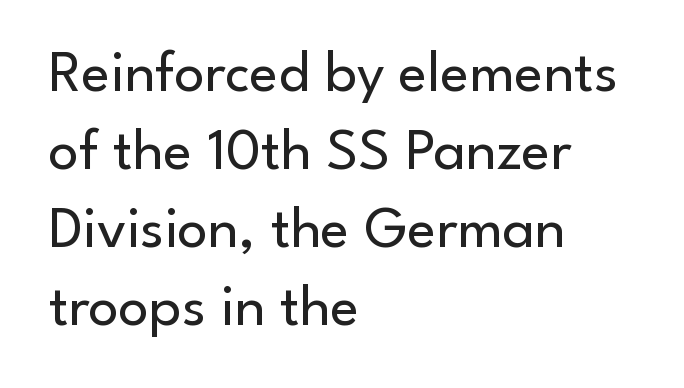
{"serif": "no", "italic": "no", "bold": "no", "weight": "regular", "width": "normal", "stroke_contrast": "low", "x_height": "small", "monospaced": "no", "underline": "no", "align": "left", "line_spacing": "normal", "line_spacing_ratio": 1.3, "letter_spacing": "normal", "letter_spacing_em": 0.0, "glyph_px": 60}
